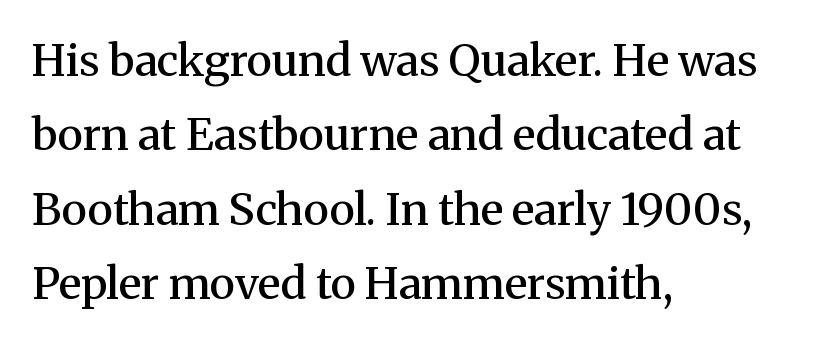
Q: Is the text bold? A: Semi-bold.
Q: Is the text italic (slanted)? A: No, it is upright.
Q: Is the typeface a serif or a sans-serif typeface? A: Serif.
Q: Is the text underlined? A: No.
Q: How is the paragraph aligned? A: Left-aligned.
Q: Is the spacing between letters normal or unusually wide? A: Normal.
Q: Is the spacing between lines tight, normal or loose? A: Normal.
Q: Width (condensed, normal, or wide)? A: Normal.
Q: Stroke contrast? A: Medium.
Q: x-height? A: Medium.
Q: Monospaced? A: No.
